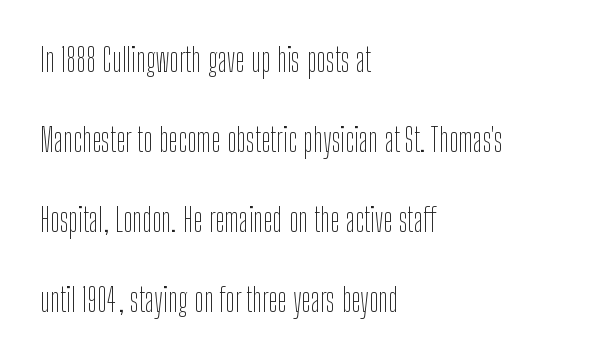
Q: Is the text bold? A: No.
Q: Is the text italic (slanted)? A: No, it is upright.
Q: Is the typeface a serif or a sans-serif typeface? A: Sans-serif.
Q: Is the text underlined? A: No.
Q: How is the paragraph aligned? A: Left-aligned.
Q: Is the spacing between letters normal or unusually wide? A: Normal.
Q: Is the spacing between lines tight, normal or loose? A: Loose.
Q: Width (condensed, normal, or wide)? A: Condensed.
Q: Stroke contrast? A: Low.
Q: x-height? A: Medium.
Q: Monospaced? A: No.
